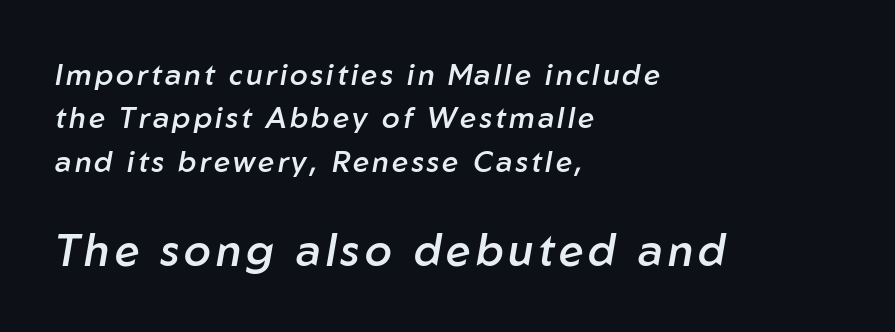
A semibold gives these letters moderate extra thickness, short of bold. These lines were composed using italics. Is there much room between lines? A standard amount, neither cramped nor airy. Just letters on the line, the space beneath them empty. Alignment: flush left. Spacing verdict: proportional, widths tailored to each character.
